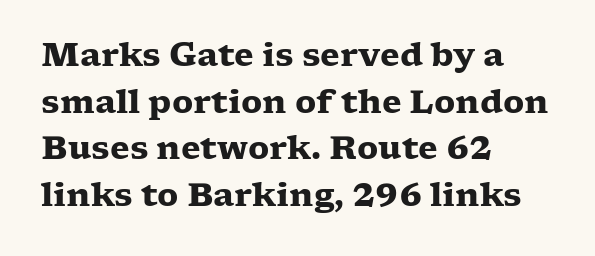
{"serif": "yes", "italic": "no", "bold": "yes", "weight": "heavy", "width": "wide", "stroke_contrast": "low", "x_height": "medium", "monospaced": "no", "underline": "no", "align": "left", "line_spacing": "normal", "line_spacing_ratio": 1.46, "letter_spacing": "normal", "letter_spacing_em": 0.0, "glyph_px": 32}
